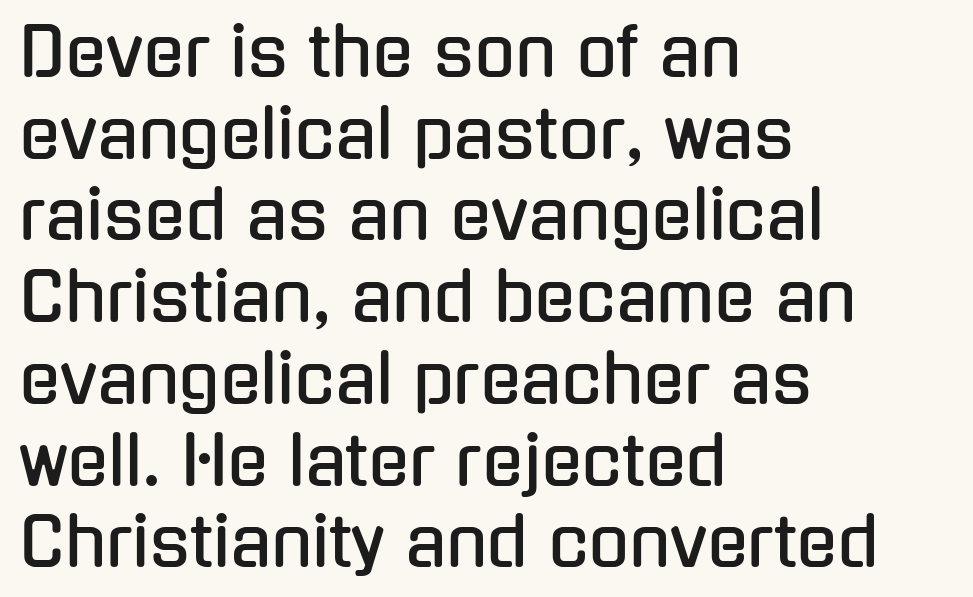
The face used here is rendered with its standard letterfit. Each letter's strokes conclude bluntly, with no projecting serifs. This sample is left-justified, so line endings fall wherever the words run out. Unlike italic type, these characters show no tilt at all. The specimen omits any rule beneath the text block's lines.
